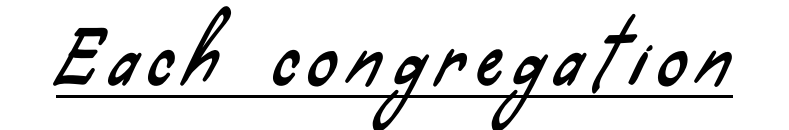
Somebody hit Ctrl+U on this one — the words are underlined. Serif or sans? Sans — the stroke terminals are bare. Here the designer chose a conventional face with non-uniform glyph widths.
